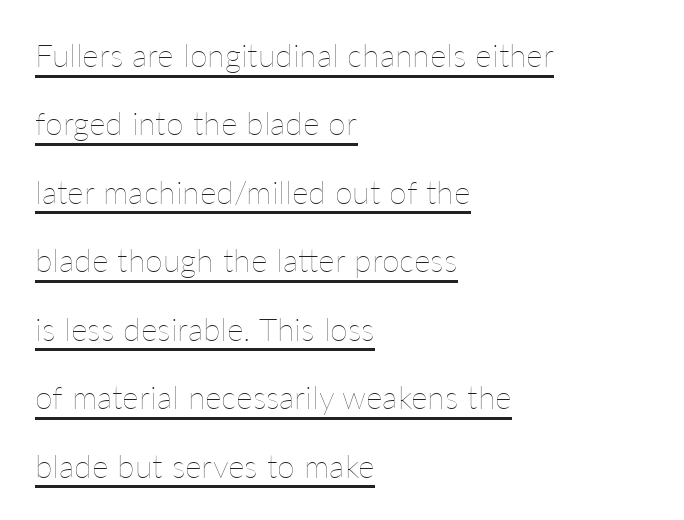
Unlike italic type, these characters show no tilt at all. The rag falls on the right side of this text block. Loosely led — the rows are spread out. The letters sit at their default tracking, neither squeezed nor spread. Notice how a bar underscores the lettering throughout. The passage shown is not bold in any degree.
